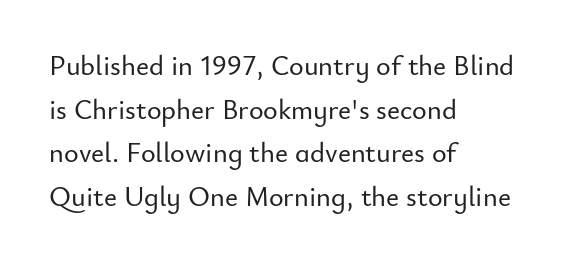
Look at the bottom of the vertical strokes: they stop flat, with no serifs. No word sits above an underline. The space between consecutive lines is moderate. Does extra space separate the letters? No, they use regular spacing. Line beginnings align vertically; line endings do not. Do the letters lean? They stand straight.
